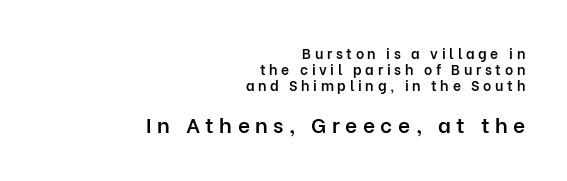
Q: Is the text bold? A: Semi-bold.
Q: Is the text italic (slanted)? A: No, it is upright.
Q: Is the text underlined? A: No.
Q: How is the paragraph aligned? A: Right-aligned.
Q: Is the spacing between letters normal or unusually wide? A: Unusually wide.
Q: Is the spacing between lines tight, normal or loose? A: Tight.
Q: Which block of text is set in a larger size, the first (top) or the second (bottom)? A: The second (bottom) one.
